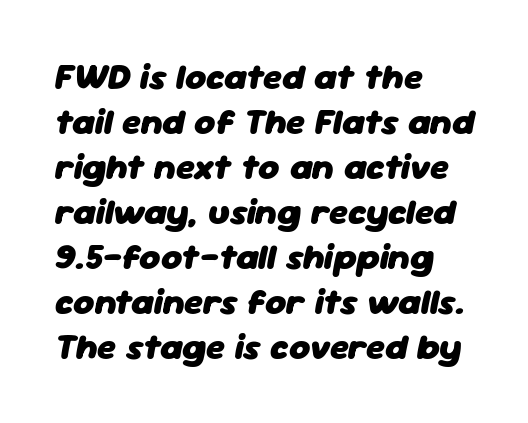
Q: Is the text bold? A: Yes.
Q: Is the text italic (slanted)? A: Yes, it leans right by about 11 degrees.
Q: Is the text underlined? A: No.
Q: How is the paragraph aligned? A: Left-aligned.
Q: Is the spacing between letters normal or unusually wide? A: Normal.
Q: Is the spacing between lines tight, normal or loose? A: Normal.
Q: Width (condensed, normal, or wide)? A: Normal.
Q: Stroke contrast? A: Low.
Q: x-height? A: Medium.
Q: Monospaced? A: No.
